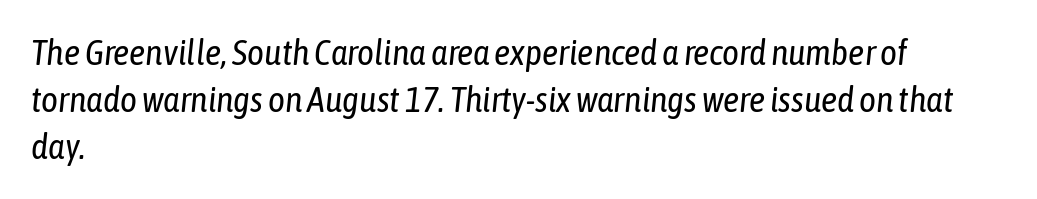
{"italic": "yes", "lean": "right", "slant_degrees": 6, "bold": "no", "weight": "regular", "width": "condensed", "stroke_contrast": "low", "x_height": "medium", "monospaced": "no", "underline": "no", "align": "left", "line_spacing": "normal", "line_spacing_ratio": 1.31, "letter_spacing": "normal", "letter_spacing_em": 0.0, "glyph_px": 36}
